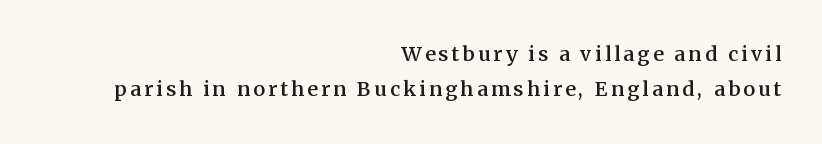
{"italic": "no", "bold": "semi", "underline": "no", "align": "right", "line_spacing_ratio": 1.76, "glyph_px": 20}
